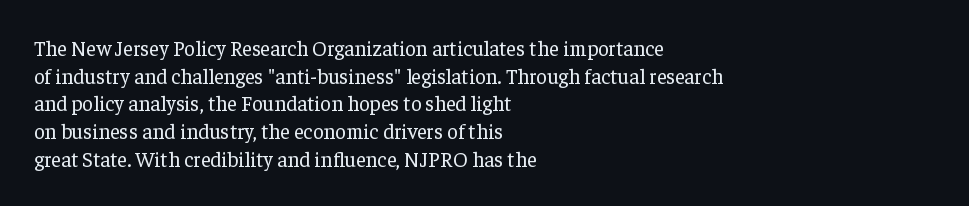
Q: Is the text bold? A: No.
Q: Is the text italic (slanted)? A: No, it is upright.
Q: Is the text underlined? A: No.
Q: How is the paragraph aligned? A: Left-aligned.
Q: Is the spacing between letters normal or unusually wide? A: Normal.
Q: Is the spacing between lines tight, normal or loose? A: Normal.
